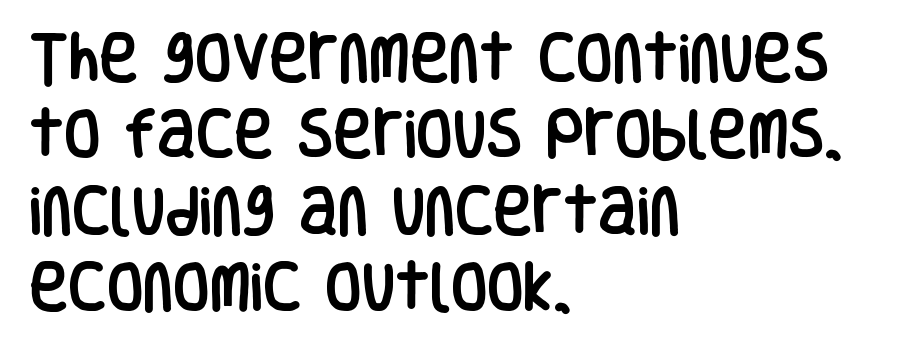
{"serif": "no", "italic": "no", "width": "condensed", "stroke_contrast": "low", "x_height": "large", "monospaced": "no", "underline": "no", "align": "left", "line_spacing": "normal", "line_spacing_ratio": 1.44, "letter_spacing": "normal", "letter_spacing_em": 0.0, "glyph_px": 53}
